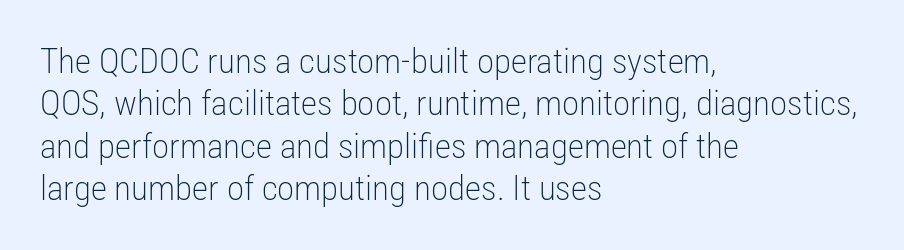
{"serif": "no", "italic": "no", "bold": "no", "weight": "light", "width": "condensed", "stroke_contrast": "low", "x_height": "medium", "monospaced": "no", "underline": "no", "align": "left", "line_spacing_ratio": 1.21, "letter_spacing": "normal", "letter_spacing_em": 0.0, "glyph_px": 35}
